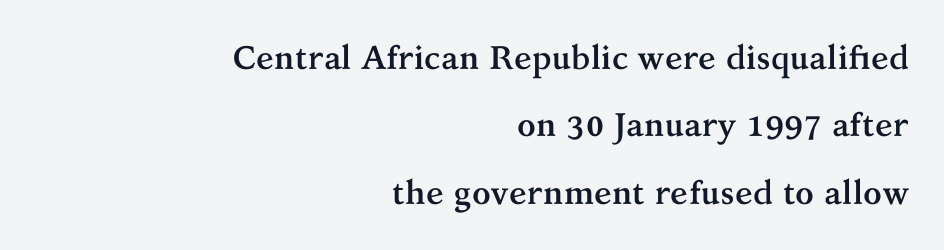
The image shows 33 px semibold serif type, upright; set right-aligned, loose line spacing (2.04x), normal letter spacing, not underlined; medium stroke contrast and a medium x-height.
